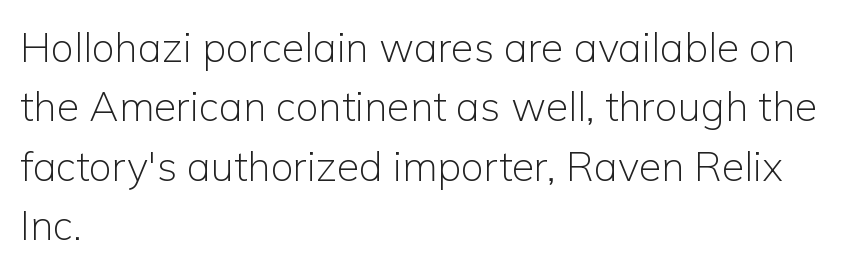
{"serif": "no", "italic": "no", "bold": "no", "weight": "light", "width": "normal", "stroke_contrast": "low", "x_height": "medium", "monospaced": "no", "underline": "no", "align": "left", "line_spacing": "normal", "line_spacing_ratio": 1.45, "letter_spacing": "normal", "letter_spacing_em": 0.0, "glyph_px": 41}
